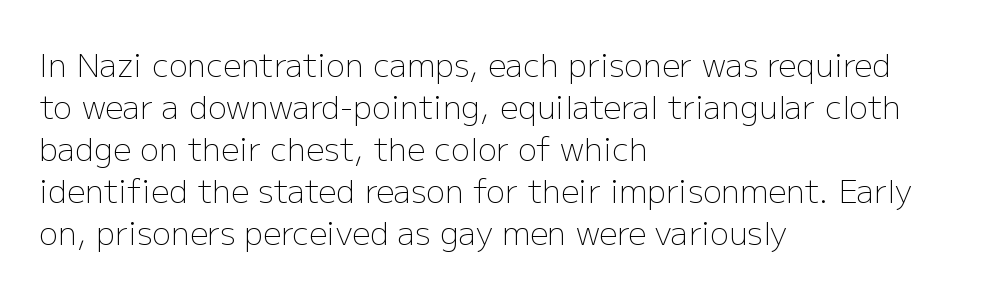
The image shows 32 px light sans-serif type, upright; set left-aligned, normal line spacing (1.31x), normal letter spacing, not underlined; low stroke contrast and a medium x-height.
